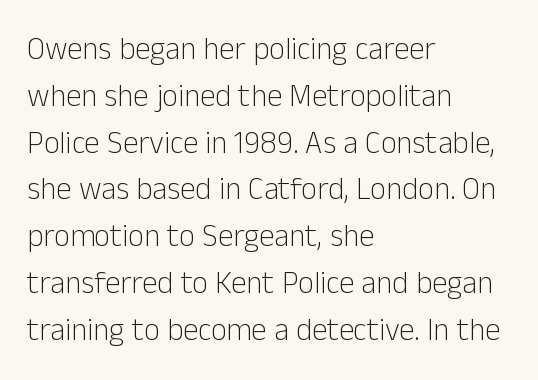
Unlike italic type, these characters show no tilt at all. Evenly set lines give the paragraph a standard silhouette. The space beneath each line is pristine and unruled. Here the designer chose a conventional face with non-uniform glyph widths. On a weight scale, this lands at 450 or below. Standard letterfit; no display-style spreading of the glyphs.
